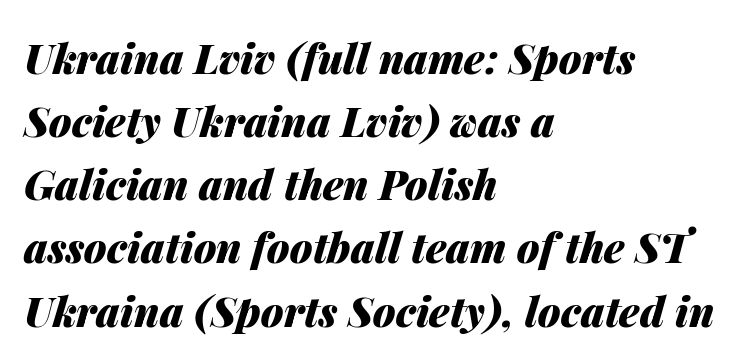
{"italic": "yes", "lean": "right", "slant_degrees": 14, "bold": "yes", "weight": "heavy", "width": "normal", "stroke_contrast": "medium", "x_height": "medium", "monospaced": "no", "underline": "no", "align": "left", "line_spacing": "normal", "line_spacing_ratio": 1.54, "letter_spacing": "normal", "letter_spacing_em": 0.0, "glyph_px": 41}
